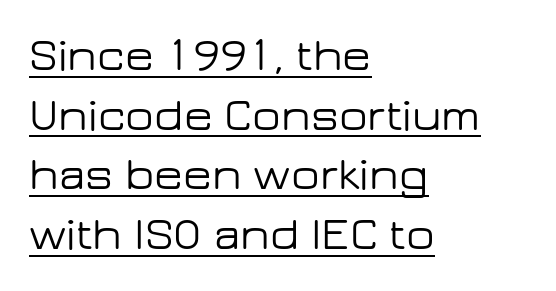
Looks like regular typesetting: each glyph gets only the width it needs. Underline: present. What's the leading like? Ordinary, nothing unusual. These lines stack with their left ends in a neat column. Posture: straight, roman, zero tilt. Regarding serifs, this sample does without them.
